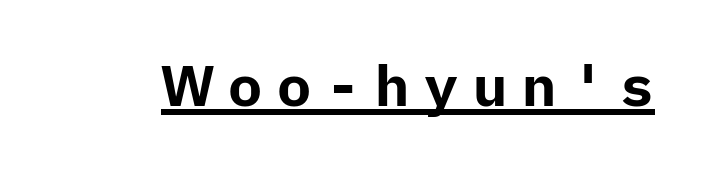
The image shows 57 px bold sans-serif type, upright; set unusually wide letter spacing (+0.26 em), underlined; low stroke contrast and a medium x-height.
